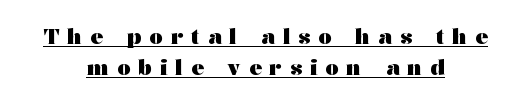
Q: Is the text bold? A: Yes.
Q: Is the text italic (slanted)? A: No, it is upright.
Q: Is the text underlined? A: Yes.
Q: How is the paragraph aligned? A: Centered.
Q: Is the spacing between letters normal or unusually wide? A: Unusually wide.
Q: Is the spacing between lines tight, normal or loose? A: Normal.
